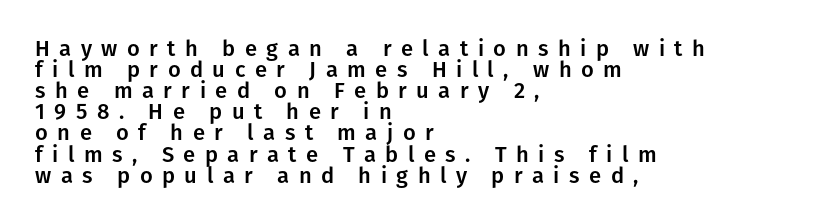
The setting favours the left margin, as ordinary paragraphs usually do. Leading: reduced. Beneath every word, the page is bare. Posture: vertical. Display-style spreading of the glyphs; the letterfit is very open.
